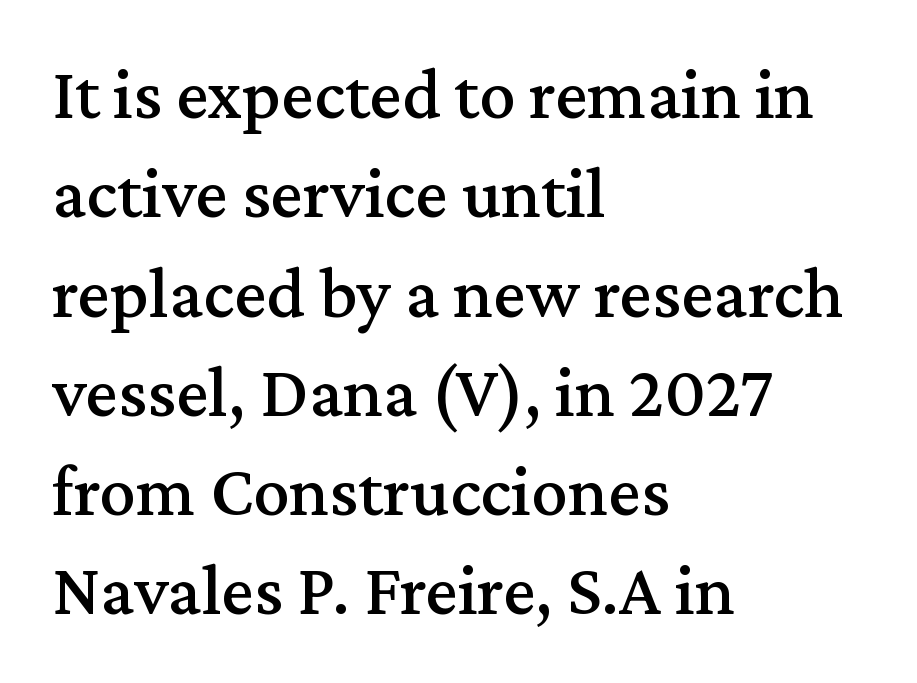
One-word summary of the alignment: left. The baseline area is clear. The letters sit at their default tracking, neither squeezed nor spread. Leading matches the norm, producing a regular column.
